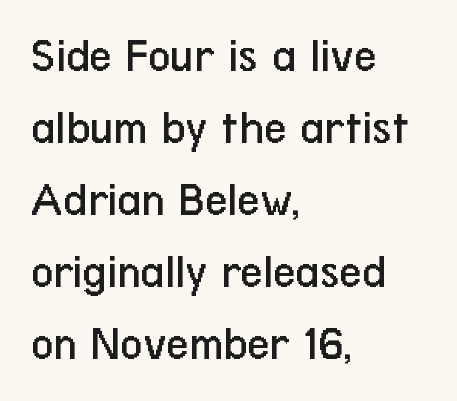
The image shows 49 px regular-weight, condensed sans-serif type, upright; set left-aligned, normal line spacing (1.47x), normal letter spacing, not underlined; low stroke contrast and a medium x-height.
